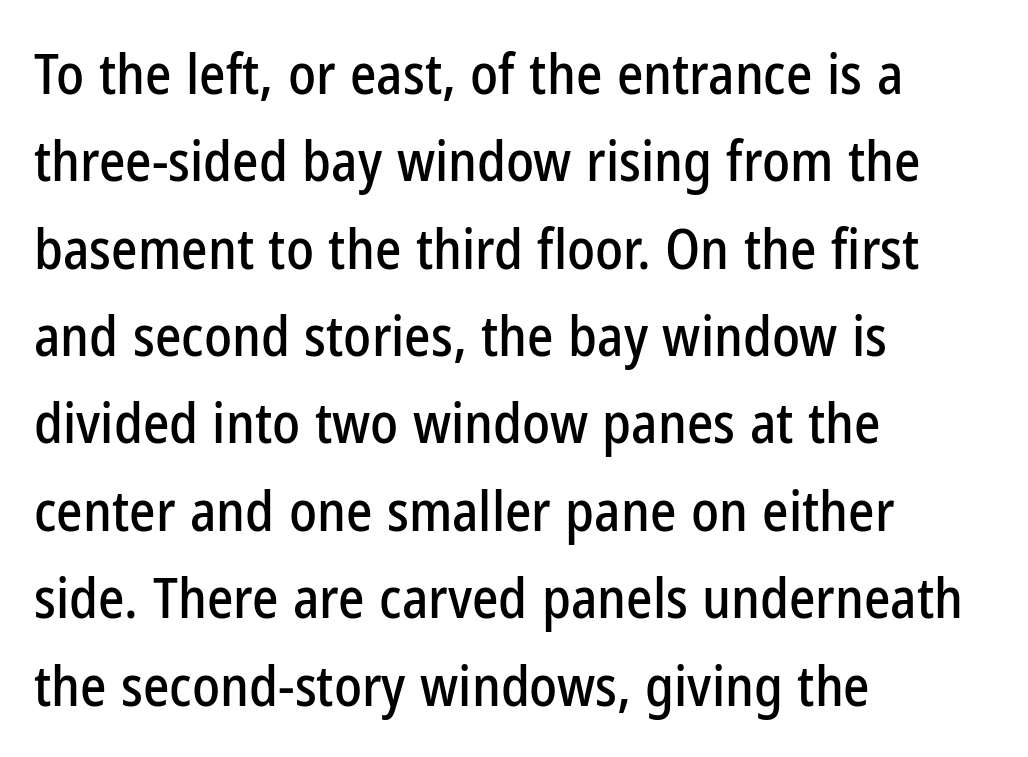
The passage shown stacks its lines at a standard gap. This rendering employs a face without finishing strokes, i.e., a sans-serif. Words appear dense and cohesive because spacing is normal. The passage is arranged the way most books set body copy — flush left.
